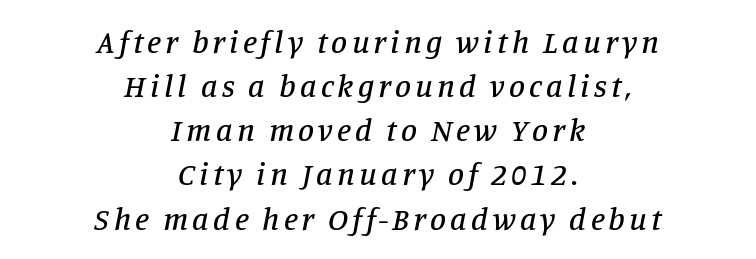
Q: Is the text italic (slanted)? A: Yes, it leans right by about 11 degrees.
Q: Is the typeface a serif or a sans-serif typeface? A: Serif.
Q: Is the text underlined? A: No.
Q: How is the paragraph aligned? A: Centered.
Q: Is the spacing between lines tight, normal or loose? A: Normal.
Q: Width (condensed, normal, or wide)? A: Normal.
Q: Stroke contrast? A: Low.
Q: x-height? A: Large.
Q: Monospaced? A: No.
